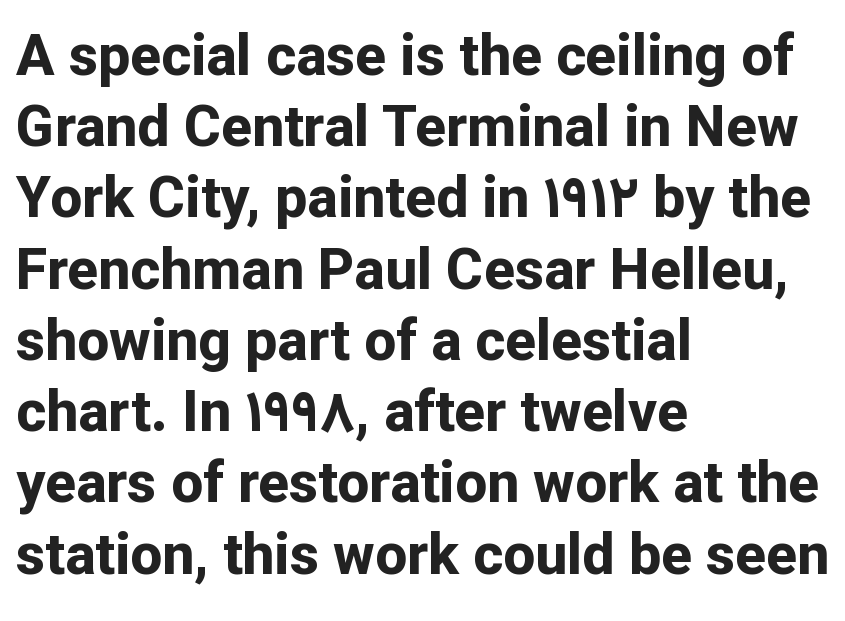
The image shows 57 px bold sans-serif type, upright; set left-aligned, normal line spacing (1.25x), normal letter spacing, not underlined; low stroke contrast and a medium x-height.
